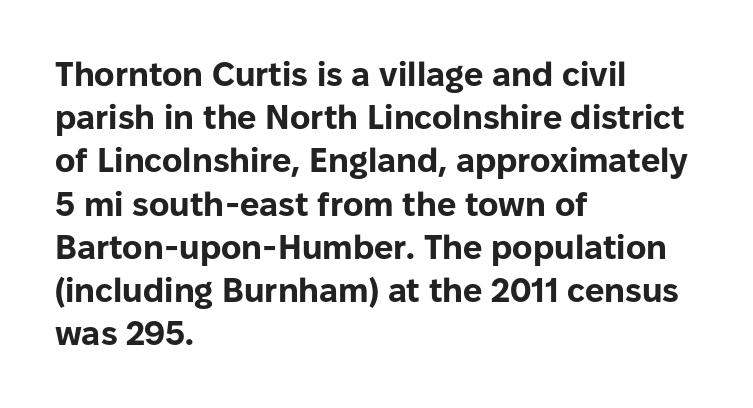
Inter-character spacing is left at the font's built-in metrics. Designer's note — italics off, roman on. Nope, no serifs anywhere on these letters. Glance below the letters and you will spot only blank space. Is there much room between lines? A standard amount, neither cramped nor airy. Proportional: the letters do not fall into vertical columns.
